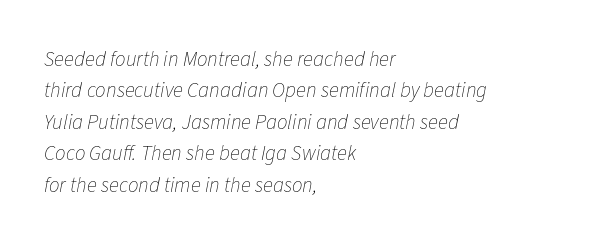
{"italic": "yes", "lean": "right", "slant_degrees": 11, "bold": "no", "underline": "no", "align": "left", "line_spacing": "normal", "line_spacing_ratio": 1.5, "letter_spacing": "normal", "letter_spacing_em": 0.0, "glyph_px": 21}
